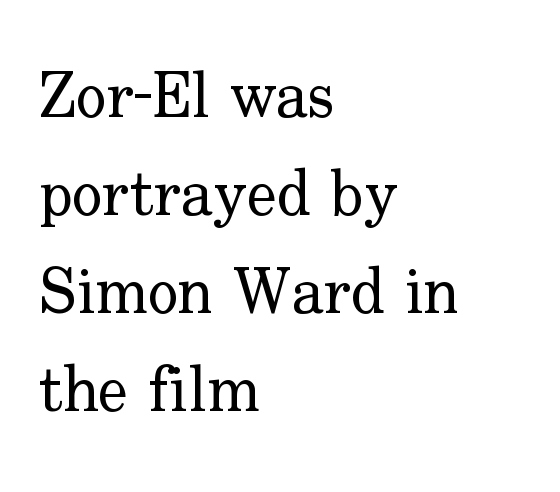
{"serif": "yes", "italic": "no", "bold": "no", "weight": "regular", "width": "normal", "stroke_contrast": "low", "x_height": "small", "monospaced": "no", "underline": "no", "align": "left", "line_spacing": "normal", "line_spacing_ratio": 1.53, "letter_spacing": "normal", "letter_spacing_em": 0.0, "glyph_px": 64}
